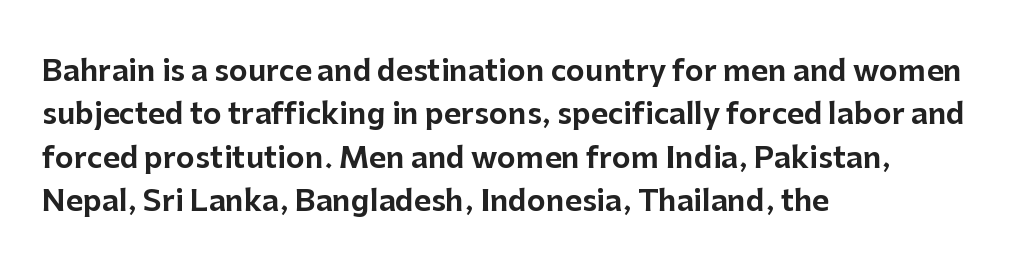
Q: Is the text italic (slanted)? A: No, it is upright.
Q: Is the typeface a serif or a sans-serif typeface? A: Sans-serif.
Q: Is the text underlined? A: No.
Q: How is the paragraph aligned? A: Left-aligned.
Q: Is the spacing between letters normal or unusually wide? A: Normal.
Q: Is the spacing between lines tight, normal or loose? A: Normal.
Q: Width (condensed, normal, or wide)? A: Normal.
Q: Stroke contrast? A: Low.
Q: x-height? A: Medium.
Q: Monospaced? A: No.
